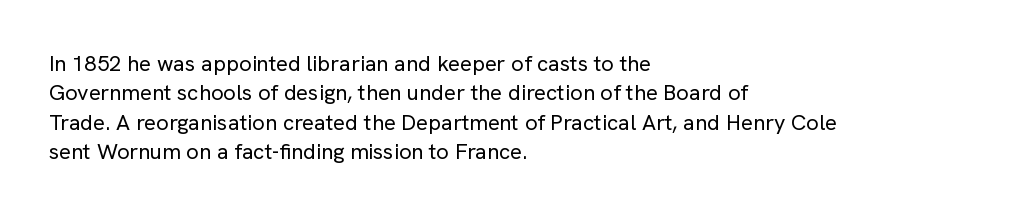
Bare-footed words on every line. Every stem runs plumb, perpendicular to the baseline. The typesetting does not lean heavy: it is not bold. Tracking value appears to be zero — textbook default spacing. The vertical gap from one line to the next is medium.
